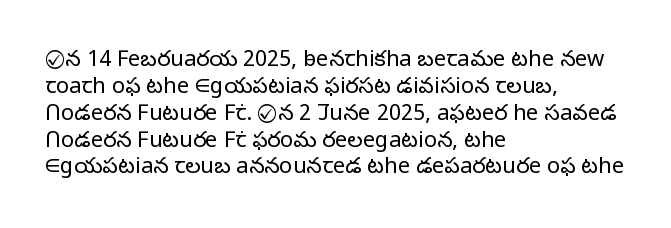
Honestly, the letter spacing is just normal — you wouldn't notice it. A student would call this left alignment; a typographer would say flush left, rag right. The font sits on the lighter half of the weight spectrum, regular included. Just letters on the line, the space beneath them empty.
